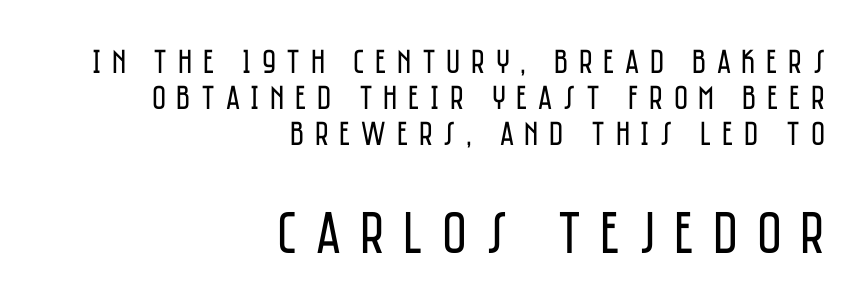
Q: Is the text bold? A: No.
Q: Is the text italic (slanted)? A: No, it is upright.
Q: Is the typeface a serif or a sans-serif typeface? A: Sans-serif.
Q: Is the text underlined? A: No.
Q: How is the paragraph aligned? A: Right-aligned.
Q: Is the spacing between letters normal or unusually wide? A: Unusually wide.
Q: Is the spacing between lines tight, normal or loose? A: Tight.
Q: Which block of text is set in a larger size, the first (top) or the second (bottom)? A: The second (bottom) one.
Q: Width (condensed, normal, or wide)? A: Condensed.
Q: Stroke contrast? A: Low.
Q: x-height? A: Large.
Q: Monospaced? A: No.
